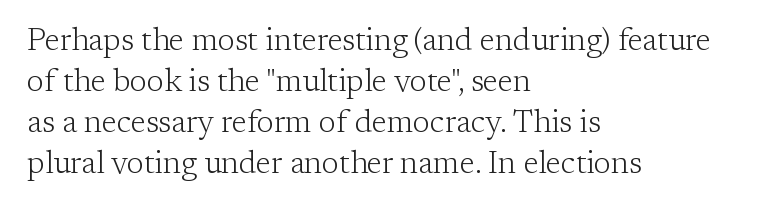
The image shows 31 px light serif type, upright; set left-aligned, normal line spacing (1.32x), normal letter spacing, not underlined; low stroke contrast and a medium x-height.
